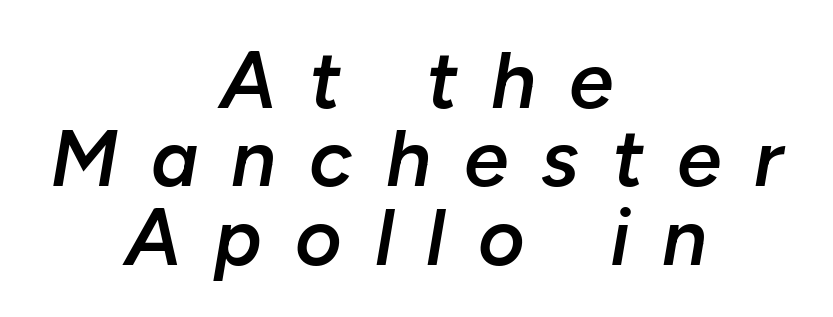
The image shows 80 px semibold type, italic (leaning right); set centered, tight line spacing (0.98x), unusually wide letter spacing (+0.41 em), not underlined; low stroke contrast and a medium x-height.
